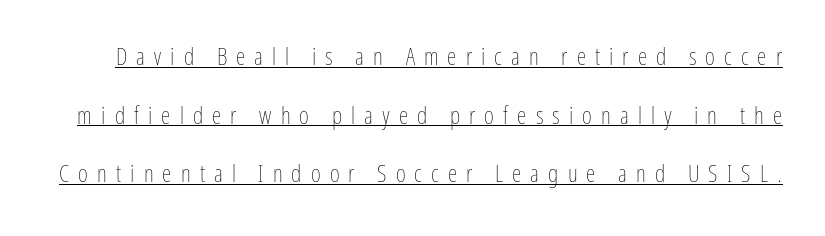
In designer terms, the underline attribute is active on this setting. Notice how the stems are strictly vertical — no italics here. The face used here is rendered with a markedly widened letterfit. The line-height multiplier appears high, well above default. Think standard paragraph weight, or any step lighter than that.
